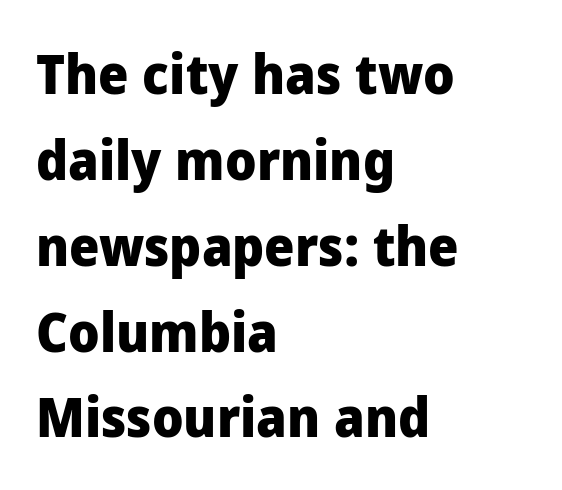
In CSS terms this would be text-align: left. On the weight axis this lands at bold, roughly 700. This sample has the flowing, uneven cadence of proportional lettering. Upright lettering throughout. In terms of letterspacing, this is plain default setting.
